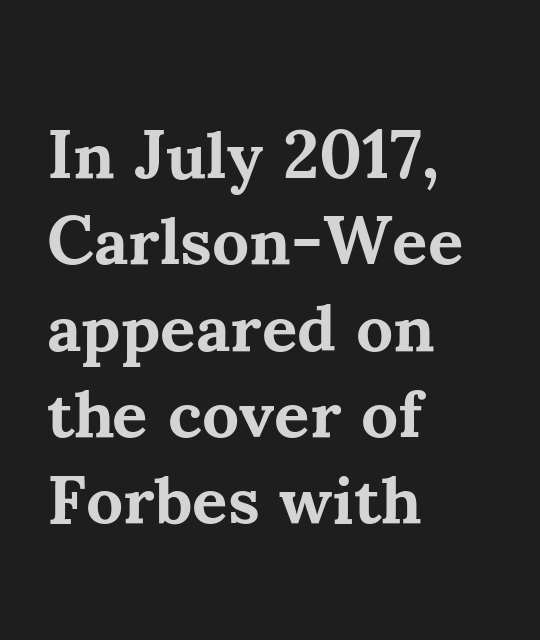
Q: Is the text bold? A: Yes.
Q: Is the text italic (slanted)? A: No, it is upright.
Q: Is the typeface a serif or a sans-serif typeface? A: Serif.
Q: Is the text underlined? A: No.
Q: How is the paragraph aligned? A: Left-aligned.
Q: Is the spacing between letters normal or unusually wide? A: Normal.
Q: Is the spacing between lines tight, normal or loose? A: Normal.
Q: Width (condensed, normal, or wide)? A: Normal.
Q: Stroke contrast? A: Medium.
Q: x-height? A: Small.
Q: Monospaced? A: No.
